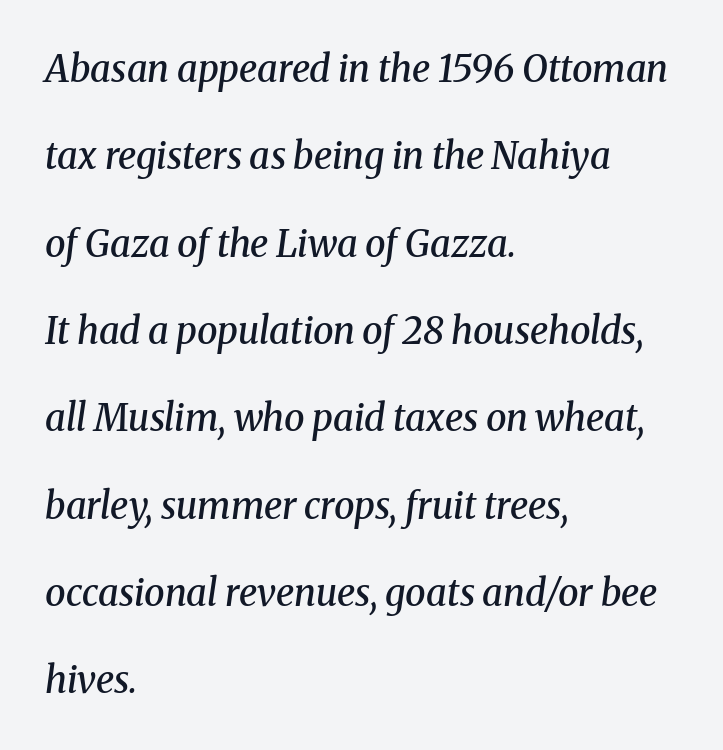
The image shows 37 px semibold serif type, italic (leaning right); set left-aligned, loose line spacing (2.36x), normal letter spacing, not underlined; medium stroke contrast and a medium x-height.
